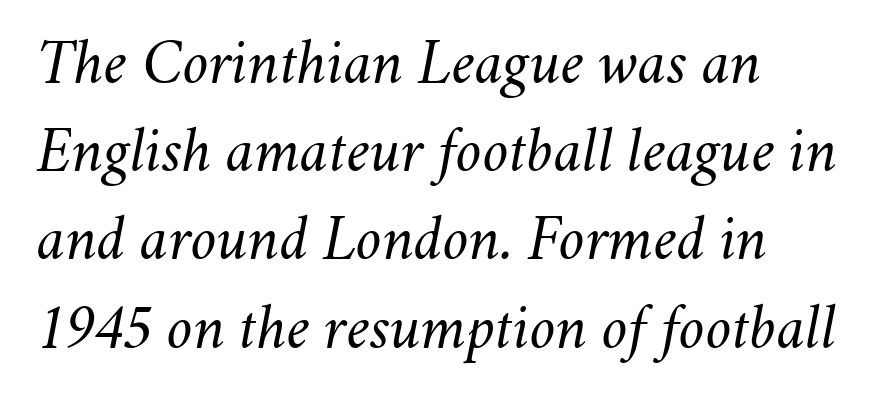
Q: Is the text bold? A: No.
Q: Is the text italic (slanted)? A: Yes, it leans right by about 11 degrees.
Q: Is the text underlined? A: No.
Q: How is the paragraph aligned? A: Left-aligned.
Q: Is the spacing between letters normal or unusually wide? A: Normal.
Q: Is the spacing between lines tight, normal or loose? A: Normal.
Q: Width (condensed, normal, or wide)? A: Normal.
Q: Stroke contrast? A: Medium.
Q: x-height? A: Small.
Q: Monospaced? A: No.
